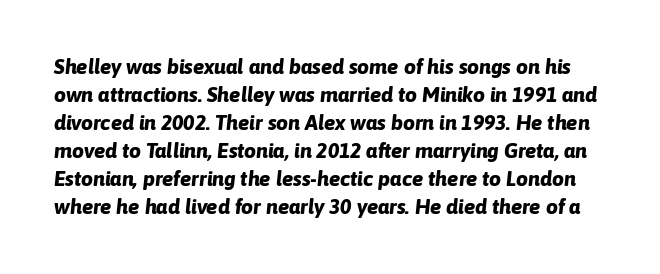
{"italic": "yes", "lean": "right", "slant_degrees": 6, "bold": "yes", "underline": "no", "line_spacing": "normal", "line_spacing_ratio": 1.33, "letter_spacing": "normal", "letter_spacing_em": 0.0, "glyph_px": 21}
